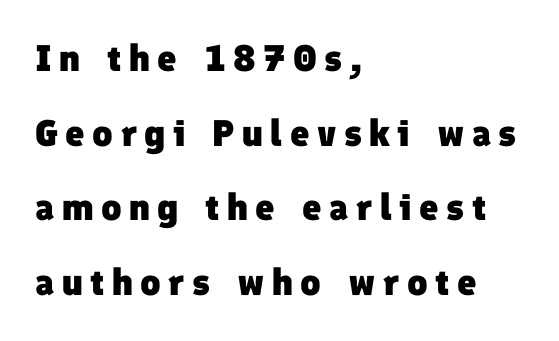
{"serif": "no", "bold": "yes", "weight": "heavy", "width": "normal", "stroke_contrast": "low", "x_height": "medium", "monospaced": "no", "underline": "no", "align": "left", "line_spacing": "loose", "line_spacing_ratio": 2.02, "letter_spacing": "wide", "letter_spacing_em": 0.2, "glyph_px": 37}
